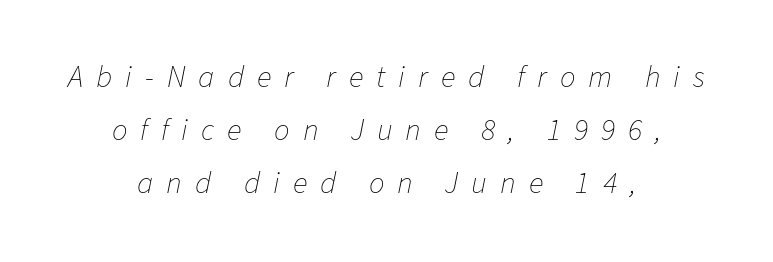
{"italic": "yes", "lean": "right", "slant_degrees": 11, "bold": "no", "weight": "thin", "width": "normal", "stroke_contrast": "low", "x_height": "medium", "monospaced": "no", "underline": "no", "align": "center", "line_spacing_ratio": 1.71, "letter_spacing": "wide", "letter_spacing_em": 0.42, "glyph_px": 31}
